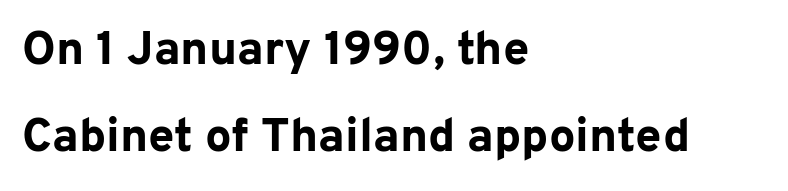
Q: Is the text bold? A: Yes.
Q: Is the text italic (slanted)? A: No, it is upright.
Q: Is the typeface a serif or a sans-serif typeface? A: Sans-serif.
Q: Is the text underlined? A: No.
Q: How is the paragraph aligned? A: Left-aligned.
Q: Is the spacing between letters normal or unusually wide? A: Normal.
Q: Width (condensed, normal, or wide)? A: Normal.
Q: Stroke contrast? A: Low.
Q: x-height? A: Medium.
Q: Monospaced? A: No.
